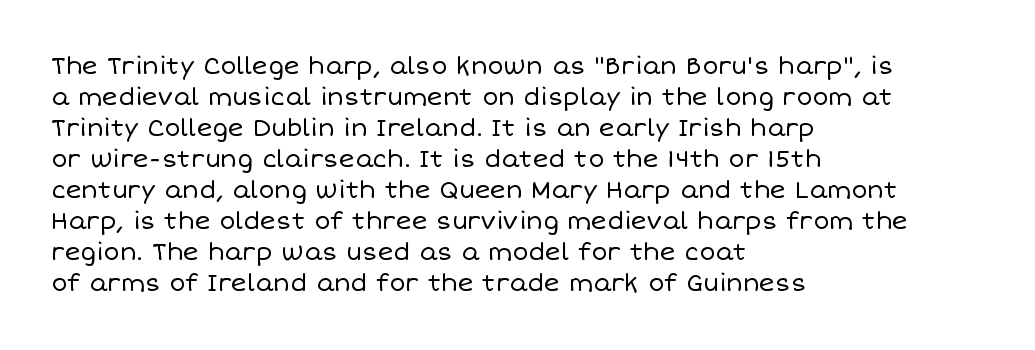
These lines keep a tight, regular rhythm from letter to letter. Notice how descenders clear the ascenders below comfortably — that's standard leading. These lines were composed using upright roman letters. One-word summary of the alignment: left. Nobody drew a line under any word here. The typesetting does not lean heavy: it is not bold.
